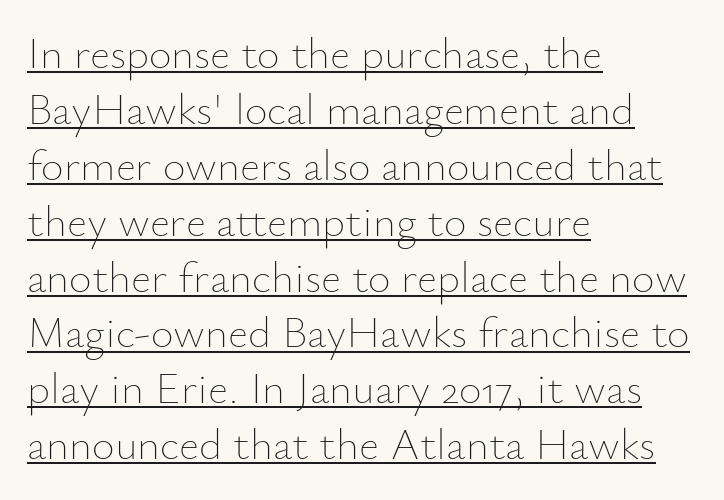
Q: Is the text bold? A: No.
Q: Is the text italic (slanted)? A: No, it is upright.
Q: Is the text underlined? A: Yes.
Q: How is the paragraph aligned? A: Left-aligned.
Q: Is the spacing between letters normal or unusually wide? A: Normal.
Q: Is the spacing between lines tight, normal or loose? A: Normal.
Q: Width (condensed, normal, or wide)? A: Normal.
Q: Stroke contrast? A: Low.
Q: x-height? A: Small.
Q: Monospaced? A: No.
